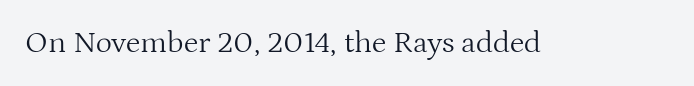
Q: Is the text bold? A: No.
Q: Is the text italic (slanted)? A: No, it is upright.
Q: Is the typeface a serif or a sans-serif typeface? A: Serif.
Q: Is the text underlined? A: No.
Q: Is the spacing between letters normal or unusually wide? A: Normal.
Q: Width (condensed, normal, or wide)? A: Normal.
Q: Stroke contrast? A: Medium.
Q: x-height? A: Medium.
Q: Monospaced? A: No.
